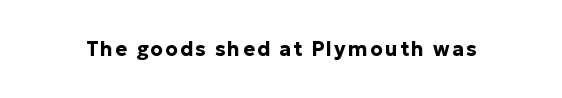
The type sits square on the baseline with zero lean. Lines of text with bare space underneath. Does the weight exceed regular? Yes, all the way to bold.
